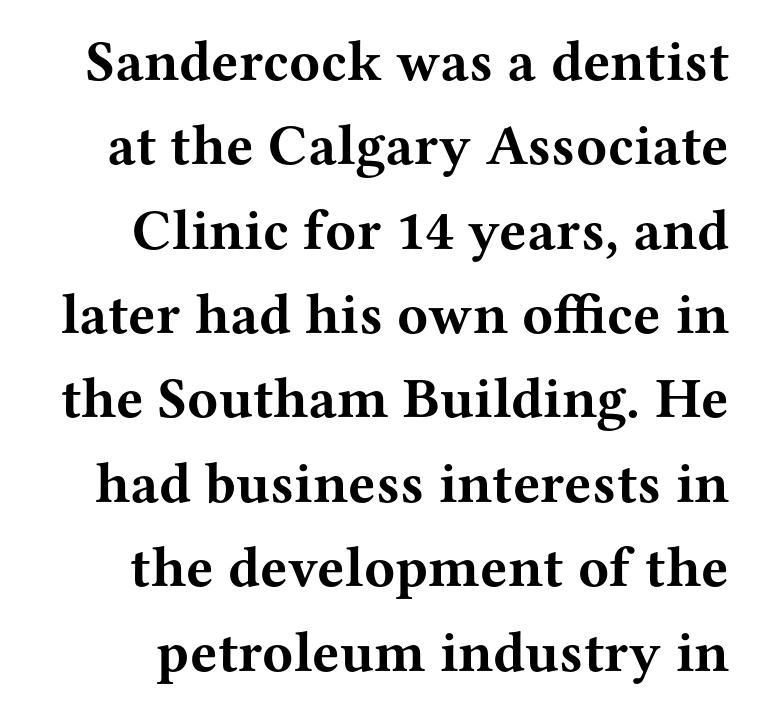
{"serif": "yes", "italic": "no", "bold": "yes", "weight": "bold", "width": "wide", "stroke_contrast": "medium", "x_height": "medium", "monospaced": "no", "underline": "no", "line_spacing": "normal", "line_spacing_ratio": 1.48, "letter_spacing": "normal", "letter_spacing_em": 0.0, "glyph_px": 57}
